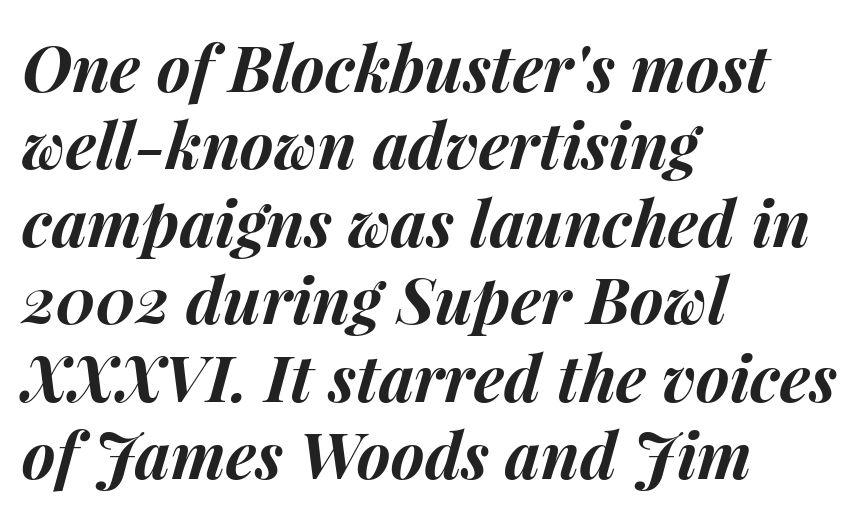
The image shows 64 px bold type, italic (leaning right); set left-aligned, line spacing 1.21x, normal letter spacing, not underlined; medium stroke contrast and a medium x-height.
